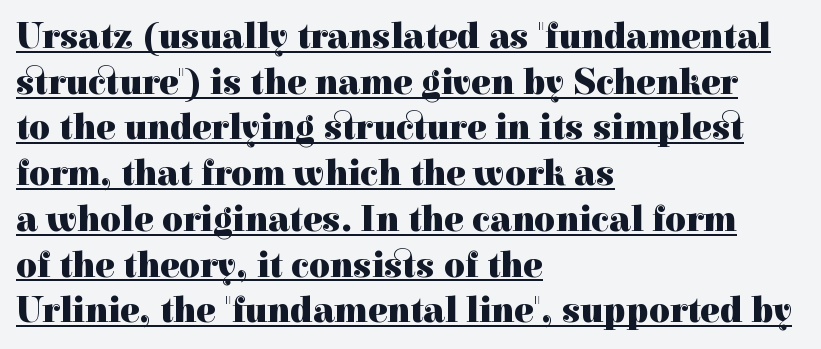
The image shows 36 px heavy serif type, upright; set left-aligned, normal line spacing (1.27x), normal letter spacing, underlined; a medium x-height.
